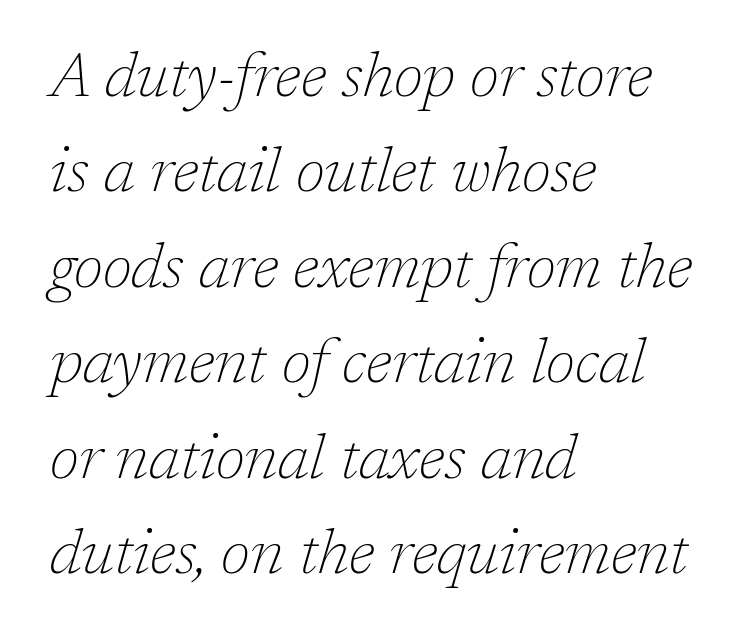
{"serif": "yes", "italic": "yes", "lean": "right", "slant_degrees": 17, "bold": "no", "weight": "thin", "width": "normal", "stroke_contrast": "low", "x_height": "medium", "monospaced": "no", "underline": "no", "align": "left", "line_spacing": "normal", "line_spacing_ratio": 1.54, "letter_spacing": "normal", "letter_spacing_em": 0.0, "glyph_px": 62}
